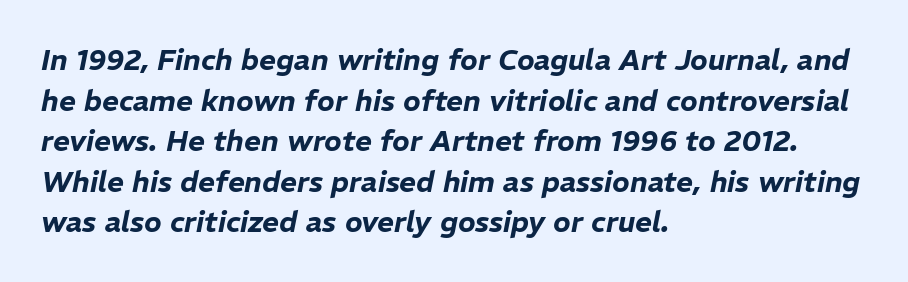
How are the letters spaced? Ordinarily, with no added tracking. Caption: multi-line text, flush left, ragged right. Glance below the letters and you will spot only blank space. The rows are spaced the way most documents space them. Is this a fixed-width face? No — the glyphs have proportional, varying widths. There's an unmistakable incline to the writing here.
